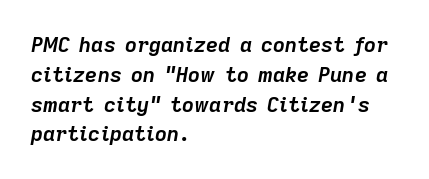
Q: Is the text bold? A: Yes.
Q: Is the text italic (slanted)? A: Yes, it leans right by about 9 degrees.
Q: Is the text underlined? A: No.
Q: How is the paragraph aligned? A: Left-aligned.
Q: Is the spacing between letters normal or unusually wide? A: Normal.
Q: Is the spacing between lines tight, normal or loose? A: Normal.
